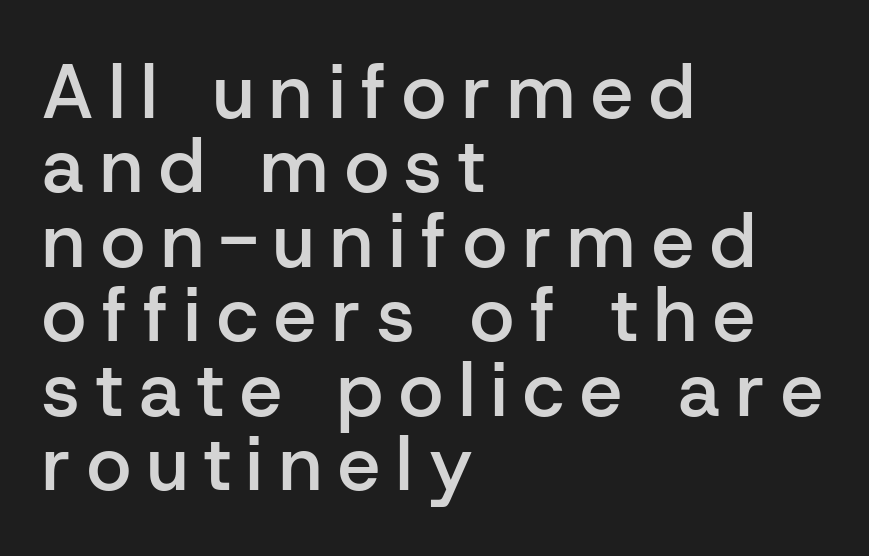
Q: Is the text bold? A: Semi-bold.
Q: Is the text italic (slanted)? A: No, it is upright.
Q: Is the typeface a serif or a sans-serif typeface? A: Sans-serif.
Q: Is the text underlined? A: No.
Q: How is the paragraph aligned? A: Left-aligned.
Q: Is the spacing between letters normal or unusually wide? A: Unusually wide.
Q: Is the spacing between lines tight, normal or loose? A: Tight.
Q: Width (condensed, normal, or wide)? A: Normal.
Q: Stroke contrast? A: Low.
Q: x-height? A: Medium.
Q: Monospaced? A: No.
